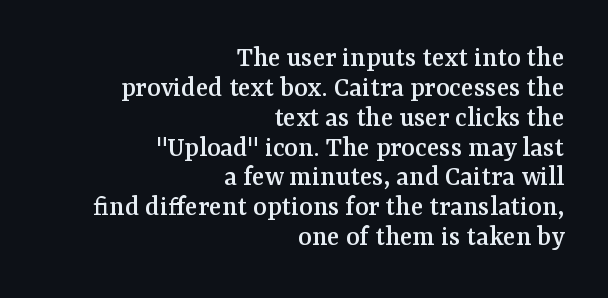
{"serif": "yes", "italic": "no", "width": "normal", "stroke_contrast": "medium", "x_height": "medium", "monospaced": "no", "underline": "no", "align": "right", "line_spacing": "tight", "line_spacing_ratio": 1.03, "letter_spacing": "normal", "letter_spacing_em": 0.0, "glyph_px": 29}
